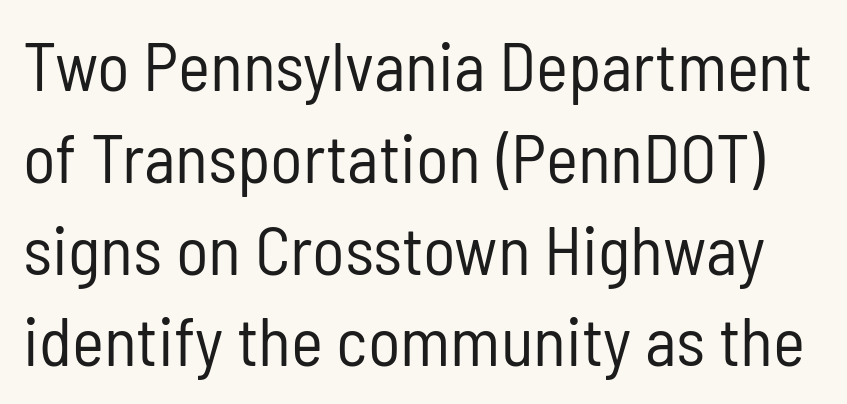
{"serif": "no", "italic": "no", "bold": "no", "weight": "regular", "width": "condensed", "stroke_contrast": "low", "x_height": "medium", "monospaced": "no", "underline": "no", "line_spacing": "normal", "line_spacing_ratio": 1.35, "letter_spacing": "normal", "letter_spacing_em": 0.0, "glyph_px": 68}
